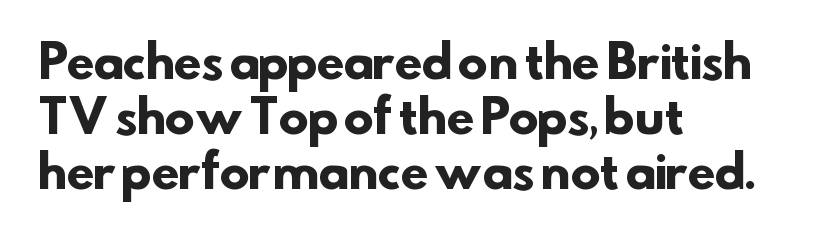
Q: Is the text bold? A: Yes.
Q: Is the typeface a serif or a sans-serif typeface? A: Sans-serif.
Q: Is the text underlined? A: No.
Q: How is the paragraph aligned? A: Left-aligned.
Q: Is the spacing between letters normal or unusually wide? A: Normal.
Q: Width (condensed, normal, or wide)? A: Normal.
Q: Stroke contrast? A: Low.
Q: x-height? A: Small.
Q: Monospaced? A: No.
